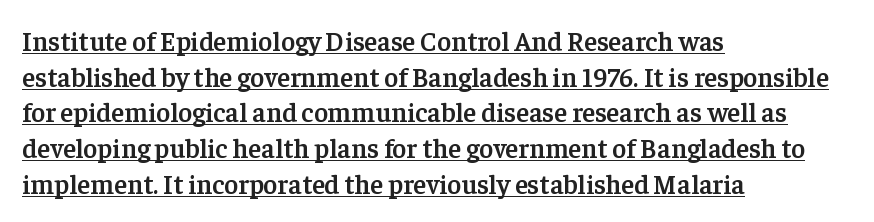
The passage shown stacks its lines at a standard gap. The tracking reads as untouched default to a designer's eye. Notice how a bar underscores the lettering throughout. On the weight axis this lands at semibold, roughly 600. In terms of posture, this sample is upright. Typeset ragged right — the left edge is the straight one.
